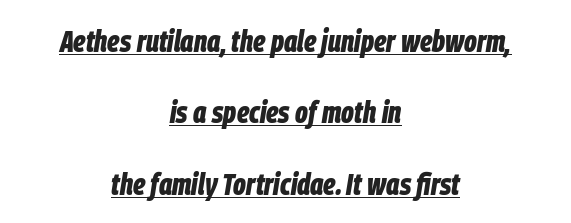
Q: Is the text bold? A: Yes.
Q: Is the text italic (slanted)? A: Yes, it leans right by about 9 degrees.
Q: Is the text underlined? A: Yes.
Q: How is the paragraph aligned? A: Centered.
Q: Is the spacing between letters normal or unusually wide? A: Normal.
Q: Is the spacing between lines tight, normal or loose? A: Loose.
Q: Width (condensed, normal, or wide)? A: Condensed.
Q: Stroke contrast? A: Low.
Q: x-height? A: Large.
Q: Monospaced? A: No.
